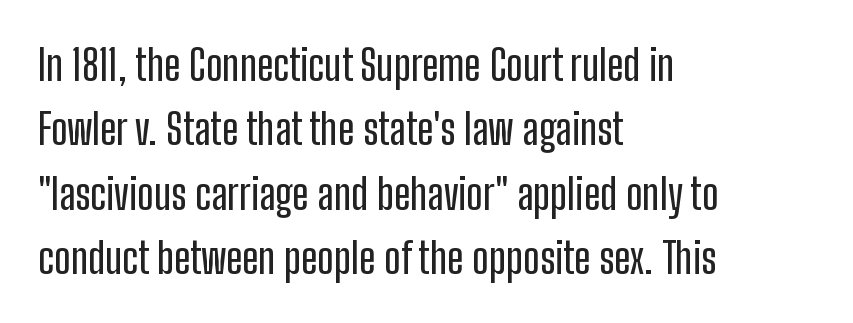
Q: Is the text italic (slanted)? A: No, it is upright.
Q: Is the typeface a serif or a sans-serif typeface? A: Sans-serif.
Q: Is the text underlined? A: No.
Q: How is the paragraph aligned? A: Left-aligned.
Q: Is the spacing between letters normal or unusually wide? A: Normal.
Q: Is the spacing between lines tight, normal or loose? A: Normal.
Q: Width (condensed, normal, or wide)? A: Condensed.
Q: Stroke contrast? A: Low.
Q: x-height? A: Medium.
Q: Monospaced? A: No.
